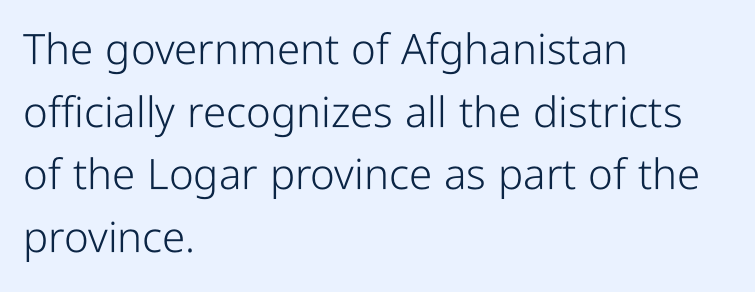
The image shows 42 px light, condensed sans-serif type, upright; set left-aligned, normal line spacing (1.49x), normal letter spacing, not underlined; low stroke contrast and a medium x-height.
